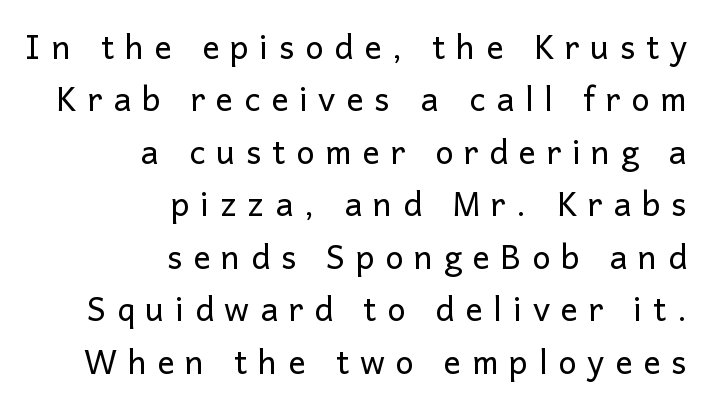
Q: Is the text bold? A: No.
Q: Is the text italic (slanted)? A: No, it is upright.
Q: Is the typeface a serif or a sans-serif typeface? A: Sans-serif.
Q: Is the text underlined? A: No.
Q: How is the paragraph aligned? A: Right-aligned.
Q: Is the spacing between letters normal or unusually wide? A: Unusually wide.
Q: Is the spacing between lines tight, normal or loose? A: Normal.
Q: Width (condensed, normal, or wide)? A: Normal.
Q: Stroke contrast? A: Low.
Q: x-height? A: Medium.
Q: Monospaced? A: No.
